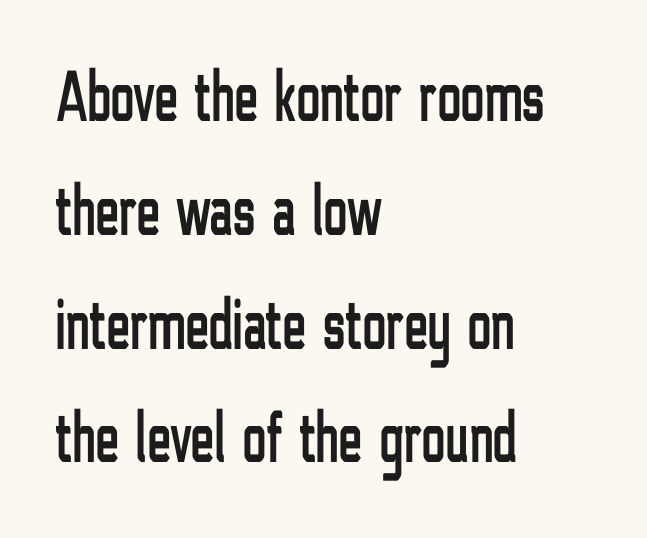
{"serif": "no", "italic": "no", "width": "condensed", "stroke_contrast": "low", "x_height": "medium", "monospaced": "no", "underline": "no", "align": "left", "line_spacing": "normal", "line_spacing_ratio": 1.58, "letter_spacing": "normal", "letter_spacing_em": 0.0, "glyph_px": 72}
